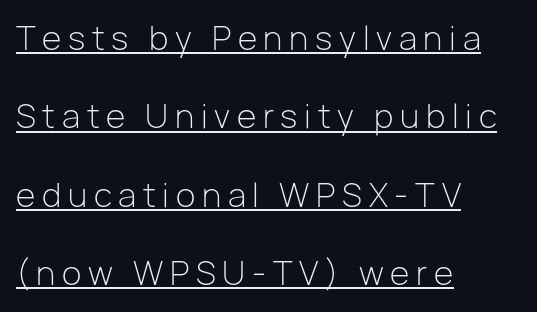
Q: Is the text bold? A: No.
Q: Is the text italic (slanted)? A: No, it is upright.
Q: Is the typeface a serif or a sans-serif typeface? A: Sans-serif.
Q: Is the text underlined? A: Yes.
Q: How is the paragraph aligned? A: Left-aligned.
Q: Is the spacing between letters normal or unusually wide? A: Unusually wide.
Q: Is the spacing between lines tight, normal or loose? A: Loose.
Q: Width (condensed, normal, or wide)? A: Normal.
Q: Stroke contrast? A: Low.
Q: x-height? A: Medium.
Q: Monospaced? A: No.
